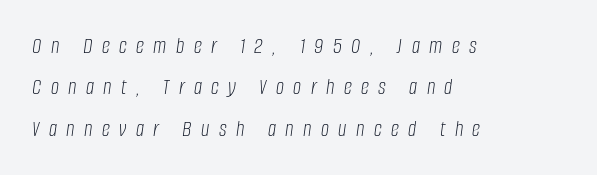
Q: Is the text bold? A: No.
Q: Is the text italic (slanted)? A: Yes, it leans right by about 8 degrees.
Q: Is the text underlined? A: No.
Q: How is the paragraph aligned? A: Left-aligned.
Q: Is the spacing between letters normal or unusually wide? A: Unusually wide.
